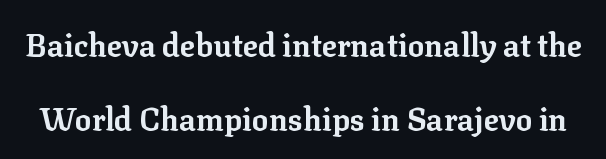
Letters rest on an invisible, unmarked baseline. You can tell from the footed stems that serif type was used. Notice the wide empty band between every row — that's loose leading. Think of a printed novel: that variable character pitch is what you see here.
